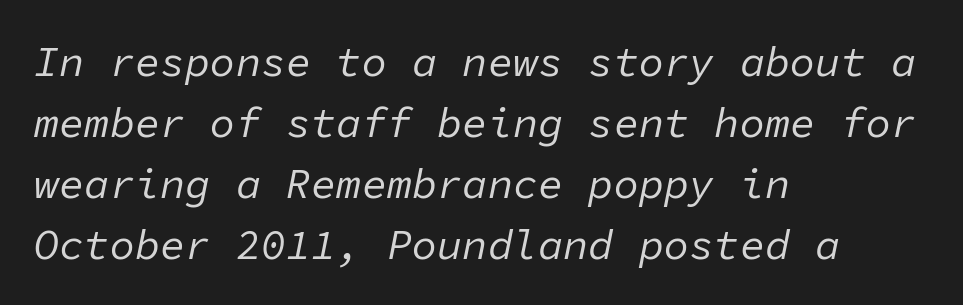
Q: Is the text bold? A: No.
Q: Is the text italic (slanted)? A: Yes, it leans right by about 11 degrees.
Q: Is the text underlined? A: No.
Q: How is the paragraph aligned? A: Left-aligned.
Q: Is the spacing between letters normal or unusually wide? A: Normal.
Q: Is the spacing between lines tight, normal or loose? A: Normal.
Q: Width (condensed, normal, or wide)? A: Normal.
Q: Stroke contrast? A: Low.
Q: x-height? A: Medium.
Q: Monospaced? A: Yes.
